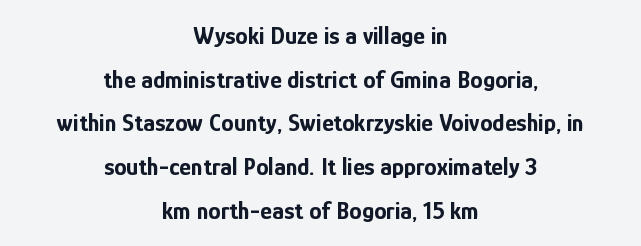
Teacher's note: observe the equal gaps on both sides — that is centered alignment. Quick note: underline off. Every character sits straight up, as roman type does. Between one letter and the next there's only the usual sliver of space.
